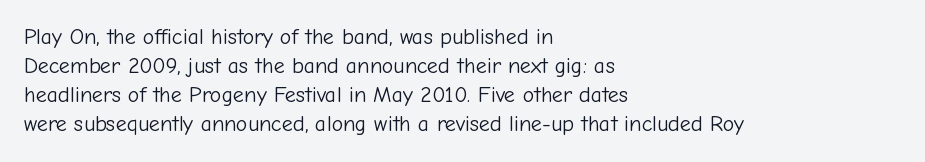
{"italic": "no", "bold": "no", "underline": "no", "align": "left", "line_spacing": "normal", "line_spacing_ratio": 1.32, "letter_spacing": "normal", "letter_spacing_em": 0.0, "glyph_px": 22}
